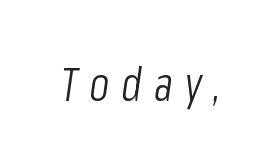
Q: Is the text bold? A: No.
Q: Is the text italic (slanted)? A: Yes, it leans right by about 8 degrees.
Q: Is the text underlined? A: No.
Q: Is the spacing between letters normal or unusually wide? A: Unusually wide.
Q: Width (condensed, normal, or wide)? A: Condensed.
Q: Stroke contrast? A: Low.
Q: x-height? A: Medium.
Q: Monospaced? A: No.
